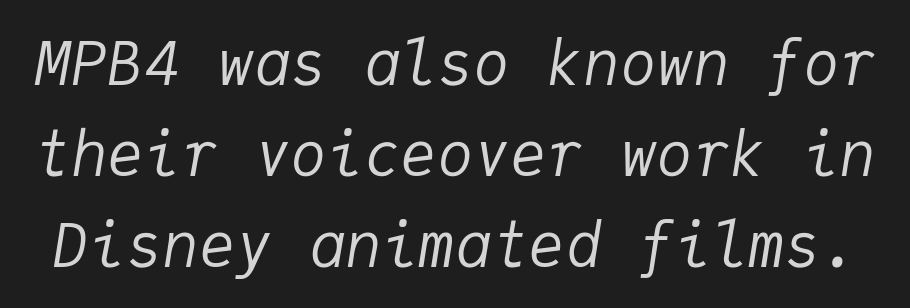
The image shows 61 px regular-weight type, italic (leaning right), monospaced; set normal line spacing (1.49x), normal letter spacing, not underlined; low stroke contrast and a medium x-height.
